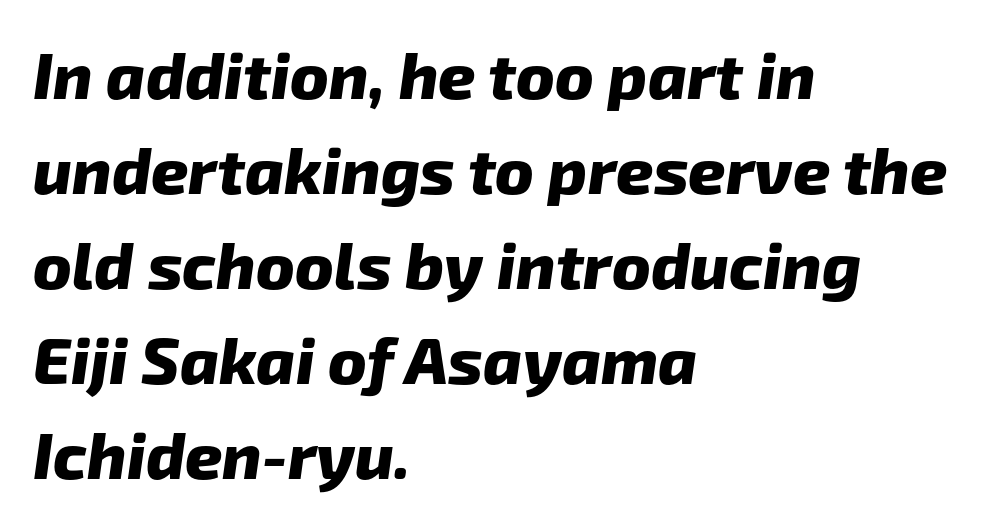
{"serif": "no", "bold": "yes", "weight": "heavy", "width": "normal", "stroke_contrast": "low", "x_height": "medium", "monospaced": "no", "underline": "no", "align": "left", "line_spacing": "normal", "line_spacing_ratio": 1.46, "letter_spacing": "normal", "letter_spacing_em": 0.0, "glyph_px": 65}
